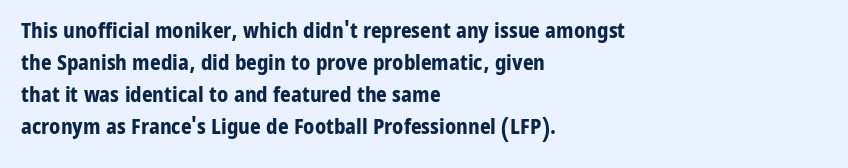
The image shows 21 px bold type, upright; set left-aligned, normal line spacing (1.53x), normal letter spacing, not underlined.
